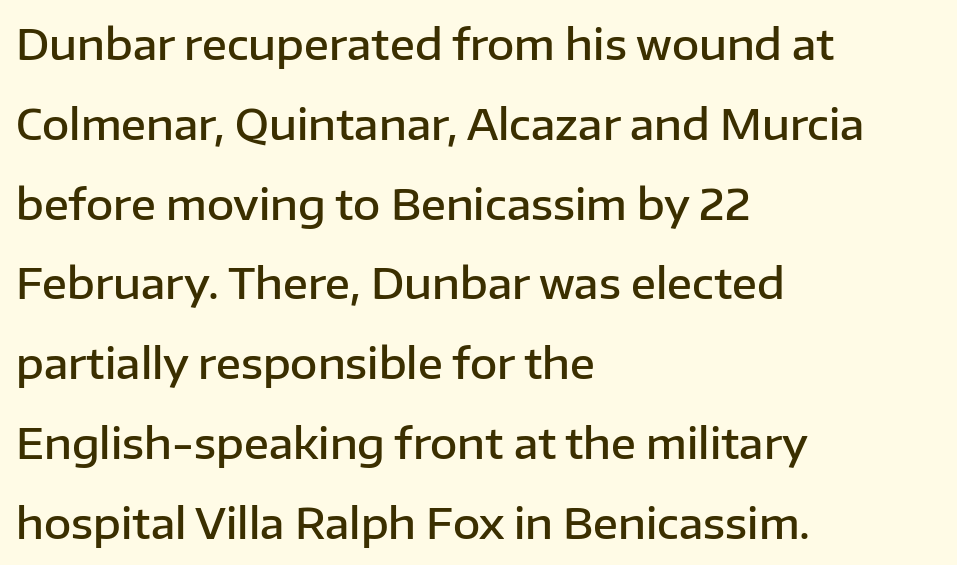
{"serif": "no", "italic": "no", "bold": "semi", "weight": "semibold", "width": "normal", "stroke_contrast": "low", "x_height": "medium", "monospaced": "no", "underline": "no", "align": "left", "line_spacing": "loose", "line_spacing_ratio": 1.9, "letter_spacing": "normal", "letter_spacing_em": 0.0, "glyph_px": 42}
